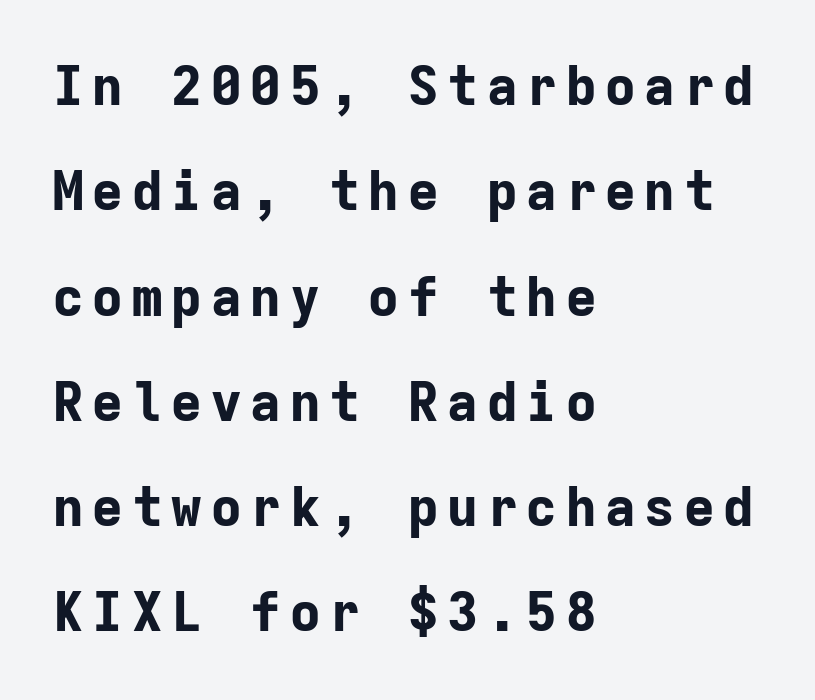
Is the block centered? No — it sits flush against the left margin. This sample uses an upright cut, with every glyph sitting square on the baseline. You could fit nearly another row in the gap between these rows. The letters march in equal steps, a hallmark of fixed-pitch type.
